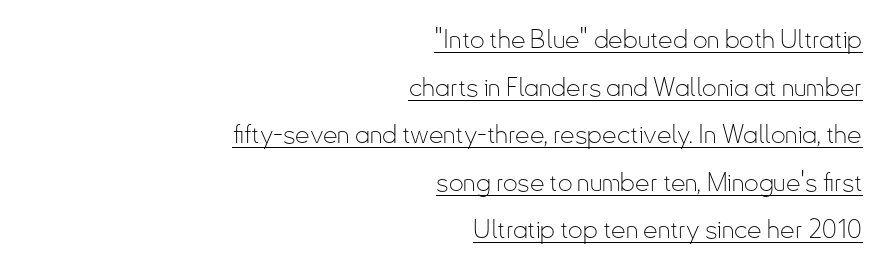
The image shows 26 px text type, upright; set right-aligned, line spacing 1.83x, normal letter spacing, underlined.
